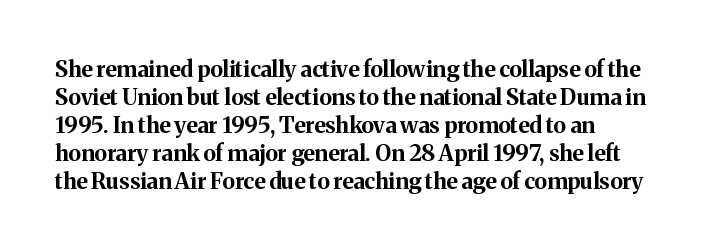
{"italic": "no", "bold": "yes", "underline": "no", "line_spacing": "normal", "line_spacing_ratio": 1.27, "letter_spacing": "normal", "letter_spacing_em": 0.0, "glyph_px": 22}
